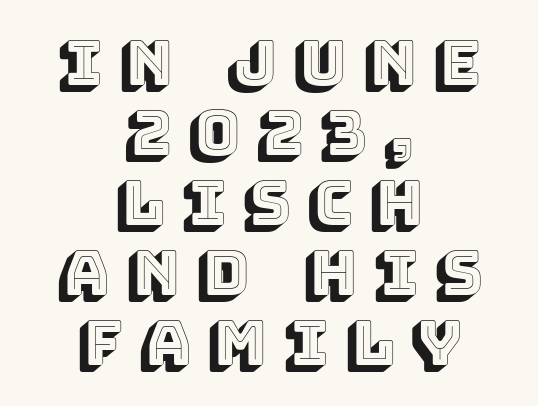
The image shows 62 px text type, upright; set centered, tight line spacing (1.13x), unusually wide letter spacing (+0.28 em), not underlined; a large x-height.
